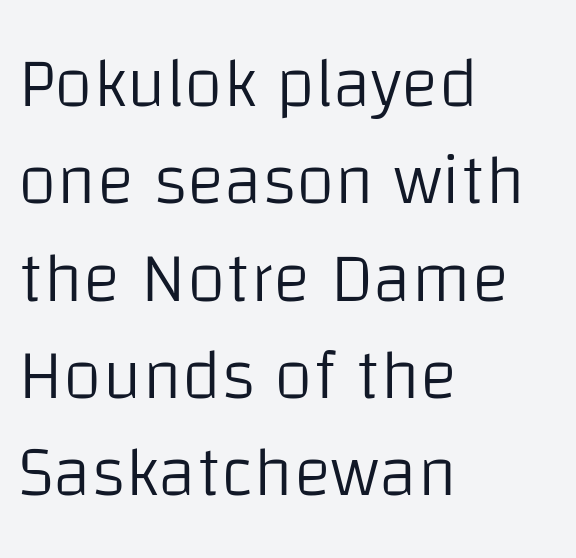
The image shows 71 px light sans-serif type, upright; set left-aligned, normal line spacing (1.37x), normal letter spacing, not underlined; low stroke contrast and a large x-height.
